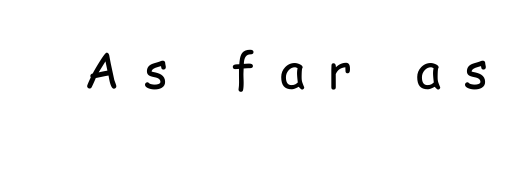
{"serif": "no", "italic": "no", "bold": "no", "weight": "regular", "width": "condensed", "stroke_contrast": "low", "x_height": "medium", "monospaced": "no", "underline": "no", "letter_spacing": "wide", "letter_spacing_em": 0.48, "glyph_px": 49}
